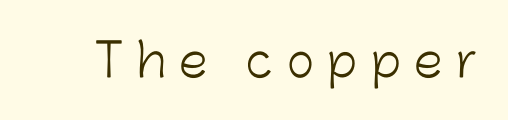
Tracking here is generous; glyphs stand well apart from one another. Proportional: the letters do not fall into vertical columns. Clear beneath every line of the passage. The characters display no serif detailing; their extremities are plain.
